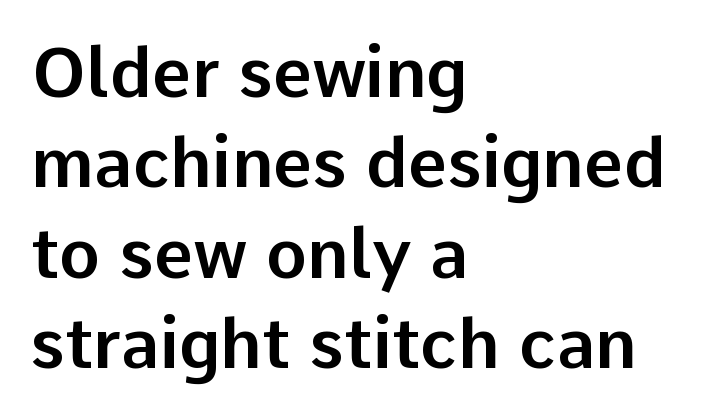
Normally led — the rows are evenly, conventionally spaced. The rendering keeps characters at their native spacing. Is there any slant? The stems are plumb. The lines in this sample share a left origin and differ only in where they stop. The rendering shows plain stroke endings on the letterforms — a sans-serif design.
